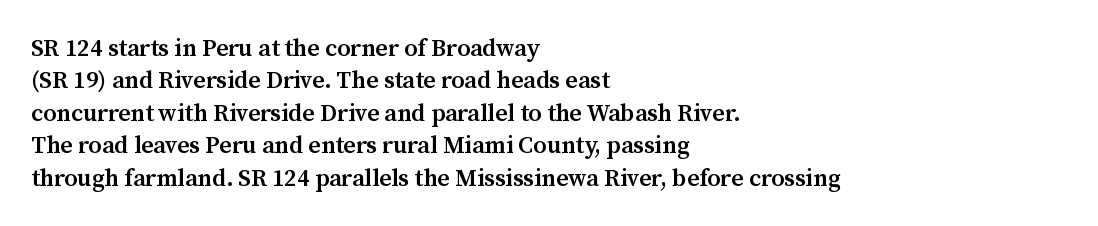
Q: Is the text bold? A: Semi-bold.
Q: Is the text italic (slanted)? A: No, it is upright.
Q: Is the text underlined? A: No.
Q: How is the paragraph aligned? A: Left-aligned.
Q: Is the spacing between letters normal or unusually wide? A: Normal.
Q: Is the spacing between lines tight, normal or loose? A: Normal.
